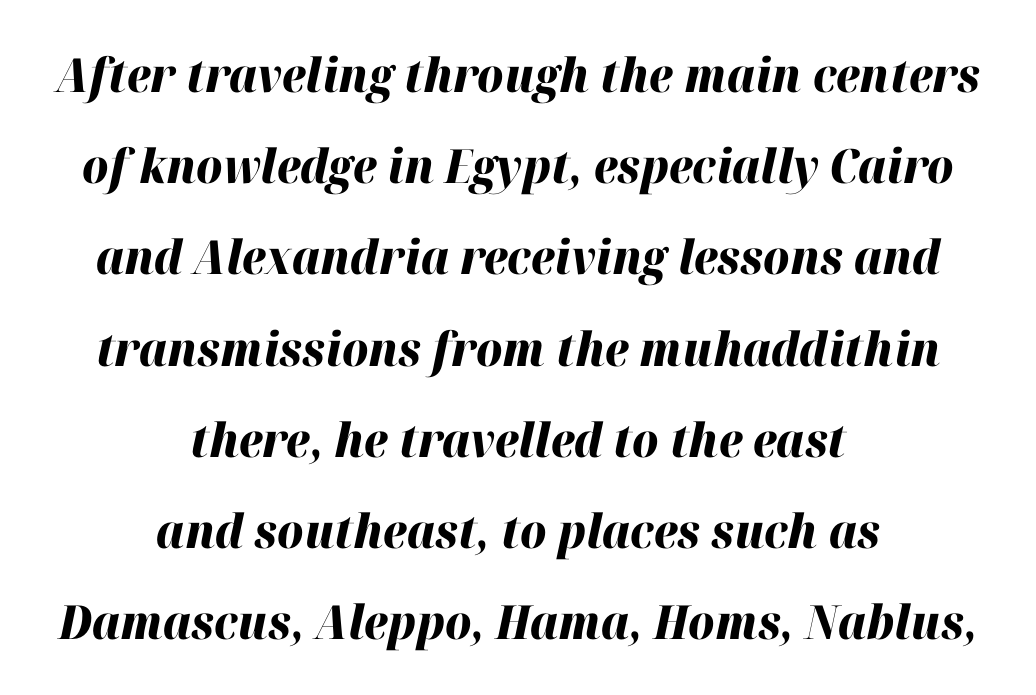
{"italic": "yes", "lean": "right", "slant_degrees": 12, "bold": "yes", "weight": "heavy", "width": "normal", "stroke_contrast": "high", "x_height": "medium", "monospaced": "no", "underline": "no", "align": "center", "line_spacing": "loose", "line_spacing_ratio": 1.94, "letter_spacing": "normal", "letter_spacing_em": 0.0, "glyph_px": 47}
